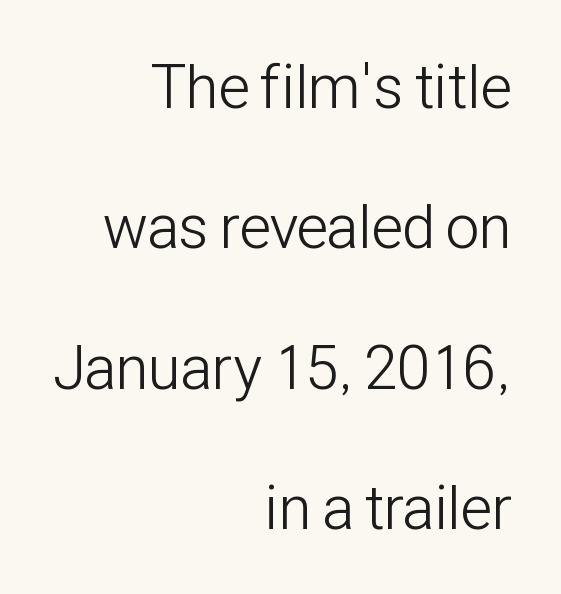
{"serif": "no", "italic": "no", "bold": "no", "weight": "light", "width": "condensed", "stroke_contrast": "low", "x_height": "medium", "monospaced": "no", "underline": "no", "align": "right", "line_spacing": "loose", "line_spacing_ratio": 2.3, "letter_spacing": "normal", "letter_spacing_em": 0.0, "glyph_px": 61}
